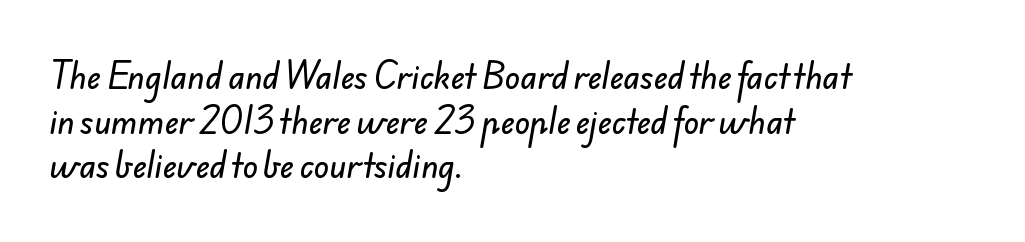
The image shows 31 px sans-serif type; set left-aligned, normal line spacing (1.44x), normal letter spacing, not underlined; low stroke contrast and a small x-height.
